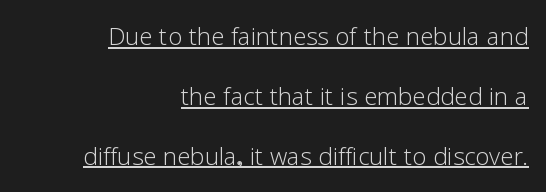
The image shows 32 px light sans-serif type, upright; set right-aligned, line spacing 1.87x, normal letter spacing, underlined; low stroke contrast and a medium x-height.
